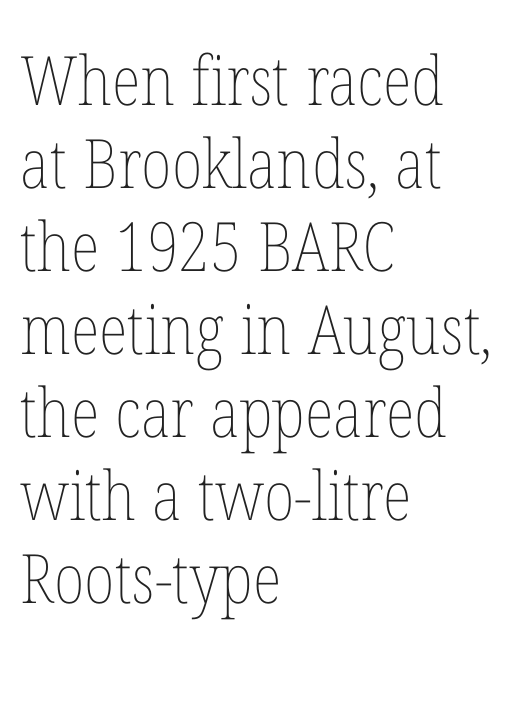
The image shows 68 px thin, condensed type, upright; set left-aligned, line spacing 1.22x, normal letter spacing, not underlined; low stroke contrast and a medium x-height.
